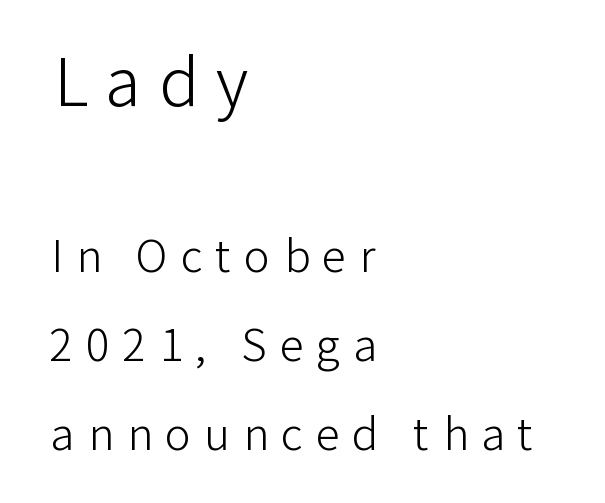
The image shows 66 px light sans-serif type, upright; set left-aligned, loose line spacing (2.02x), unusually wide letter spacing (+0.29 em), not underlined; the first (top) block is 1.5x larger; low stroke contrast and a medium x-height.
